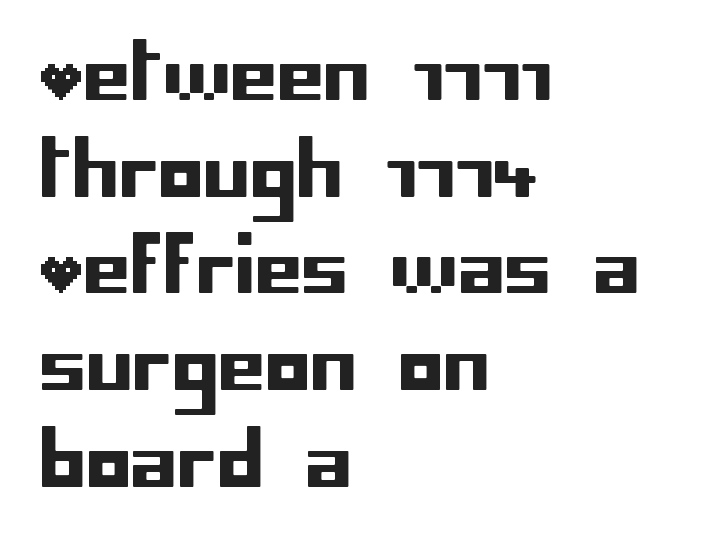
{"serif": "no", "italic": "no", "width": "normal", "stroke_contrast": "low", "x_height": "large", "underline": "no", "align": "left", "line_spacing": "normal", "line_spacing_ratio": 1.29, "letter_spacing": "normal", "letter_spacing_em": 0.0, "glyph_px": 75}
